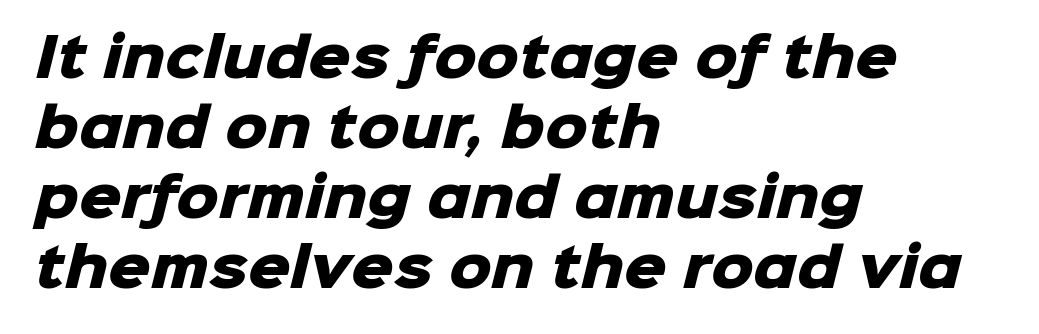
{"serif": "no", "bold": "yes", "weight": "heavy", "width": "normal", "stroke_contrast": "low", "x_height": "medium", "monospaced": "no", "underline": "no", "align": "left", "line_spacing": "normal", "line_spacing_ratio": 1.32, "letter_spacing": "normal", "letter_spacing_em": 0.0, "glyph_px": 53}
